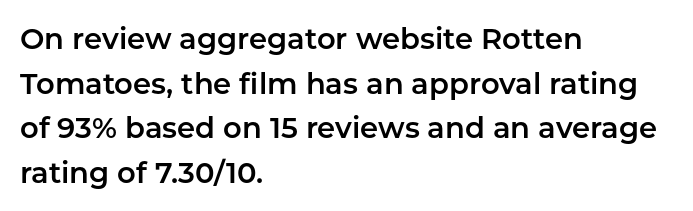
Nope, no serifs anywhere on these letters. You can tell it's not italic because the verticals are truly vertical. What's the leading like? Ordinary, nothing unusual. All the whitespace from short lines collects on the right. Tracking value appears to be zero — textbook default spacing.
